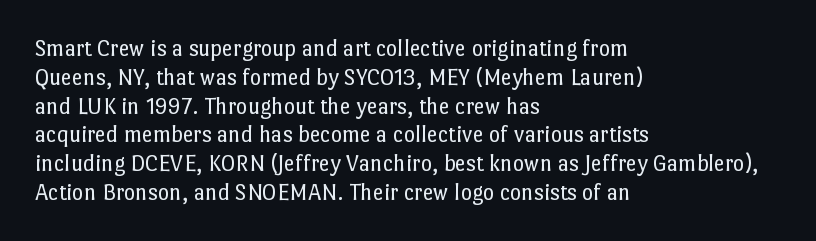
Q: Is the text bold? A: No.
Q: Is the text italic (slanted)? A: No, it is upright.
Q: Is the text underlined? A: No.
Q: How is the paragraph aligned? A: Left-aligned.
Q: Is the spacing between letters normal or unusually wide? A: Normal.
